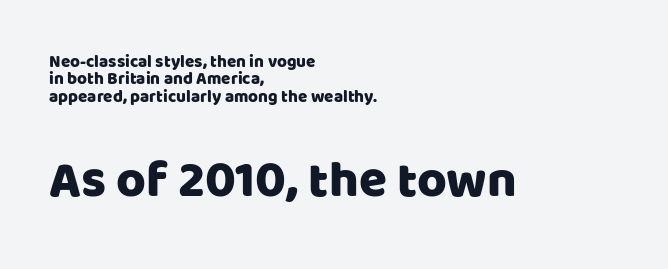
One glance says dense: line gaps are narrower than usual. The glyphs in this specimen are sans serif. The letters advance in unequal steps, a hallmark of proportional type. Left-aligned paragraph, ragged on the right.
